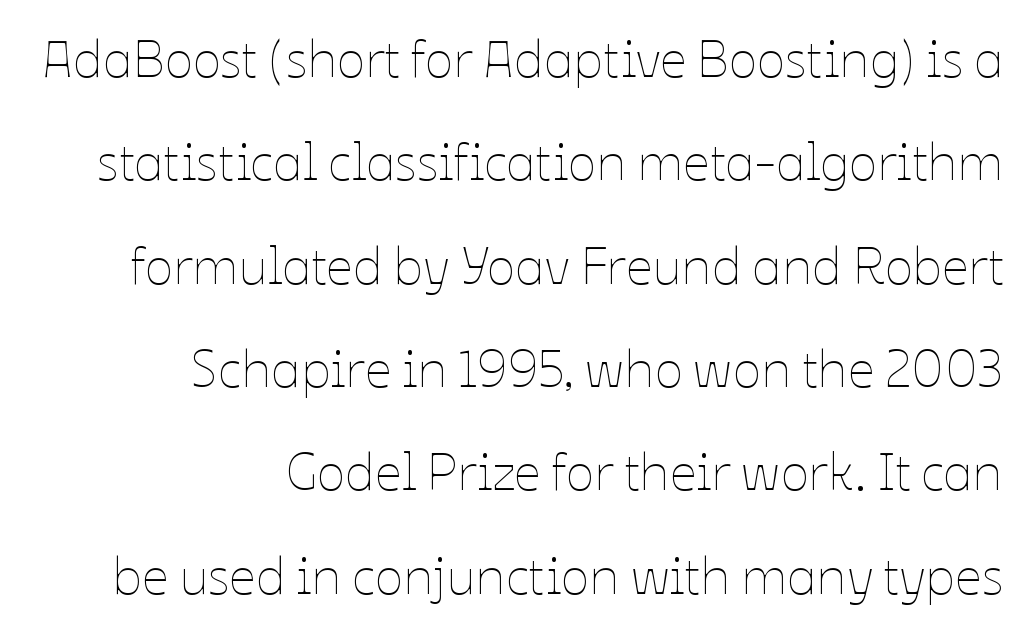
Q: Is the text bold? A: No.
Q: Is the text italic (slanted)? A: No, it is upright.
Q: Is the text underlined? A: No.
Q: How is the paragraph aligned? A: Right-aligned.
Q: Is the spacing between letters normal or unusually wide? A: Normal.
Q: Is the spacing between lines tight, normal or loose? A: Loose.
Q: Width (condensed, normal, or wide)? A: Normal.
Q: Stroke contrast? A: Low.
Q: x-height? A: Medium.
Q: Monospaced? A: No.
